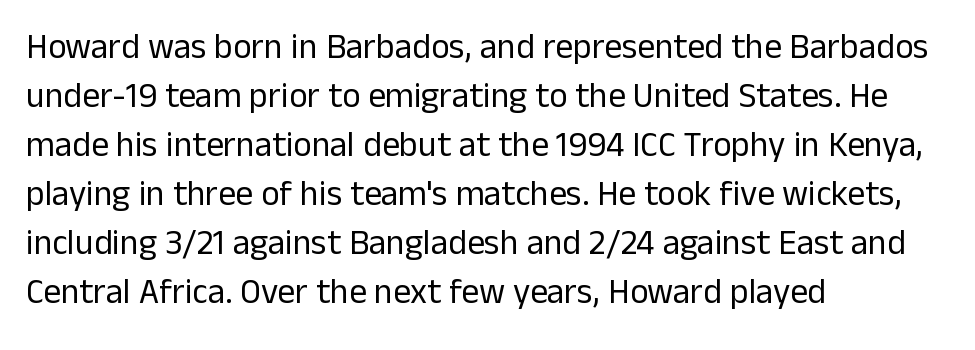
The text was rendered using a sans face with plain stroke endings. Words appear dense and cohesive because spacing is normal. This sample has the flowing, uneven cadence of proportional lettering. Every character sits straight up, as roman type does.
